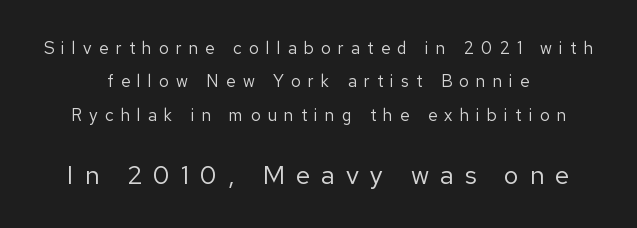
Q: Is the text bold? A: No.
Q: Is the text italic (slanted)? A: No, it is upright.
Q: Is the text underlined? A: No.
Q: How is the paragraph aligned? A: Centered.
Q: Is the spacing between letters normal or unusually wide? A: Unusually wide.
Q: Is the spacing between lines tight, normal or loose? A: Loose.
Q: Which block of text is set in a larger size, the first (top) or the second (bottom)? A: The second (bottom) one.
